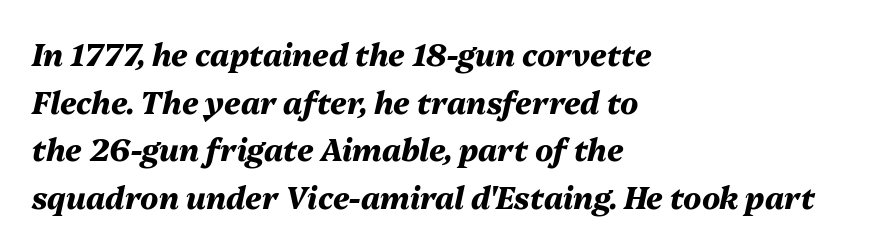
The image shows 30 px heavy type, italic (leaning right); set left-aligned, normal line spacing (1.59x), normal letter spacing, not underlined; medium stroke contrast and a medium x-height.
